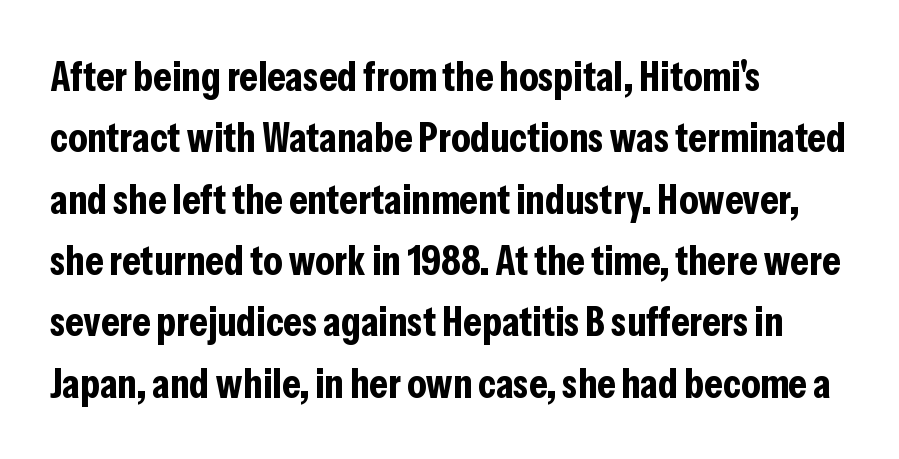
{"serif": "no", "italic": "no", "bold": "yes", "weight": "bold", "width": "condensed", "stroke_contrast": "low", "x_height": "medium", "monospaced": "no", "underline": "no", "align": "left", "line_spacing": "normal", "line_spacing_ratio": 1.46, "letter_spacing": "normal", "letter_spacing_em": 0.0, "glyph_px": 42}
